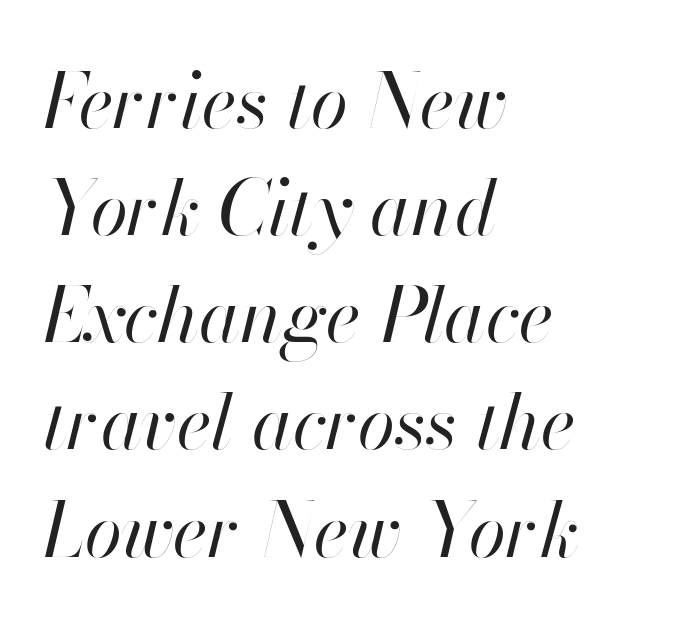
Q: Is the text bold? A: No.
Q: Is the text italic (slanted)? A: Yes, it leans right by about 13 degrees.
Q: Is the text underlined? A: No.
Q: How is the paragraph aligned? A: Left-aligned.
Q: Is the spacing between letters normal or unusually wide? A: Normal.
Q: Is the spacing between lines tight, normal or loose? A: Normal.
Q: Width (condensed, normal, or wide)? A: Normal.
Q: Stroke contrast? A: High.
Q: x-height? A: Small.
Q: Monospaced? A: No.
